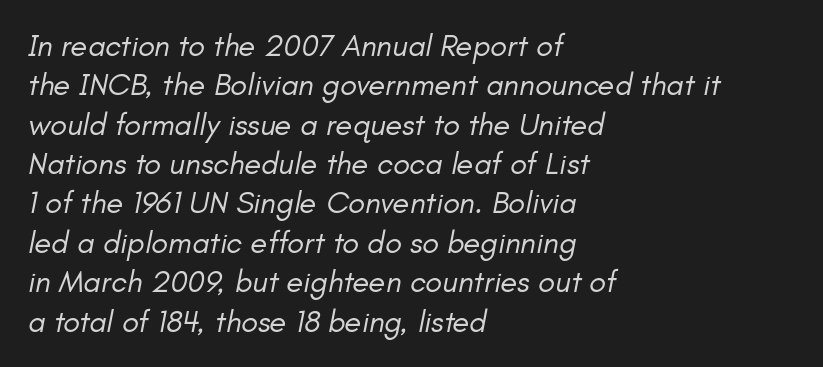
{"italic": "yes", "lean": "right", "slant_degrees": 11, "bold": "no", "weight": "regular", "width": "normal", "stroke_contrast": "low", "x_height": "small", "monospaced": "no", "underline": "no", "align": "left", "line_spacing": "normal", "line_spacing_ratio": 1.27, "letter_spacing": "normal", "letter_spacing_em": 0.0, "glyph_px": 31}
